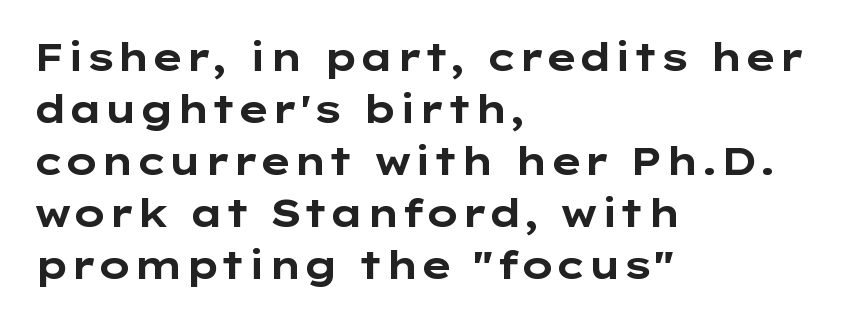
{"serif": "no", "italic": "no", "bold": "yes", "weight": "bold", "width": "wide", "stroke_contrast": "low", "x_height": "medium", "monospaced": "no", "underline": "no", "align": "left", "line_spacing": "normal", "line_spacing_ratio": 1.37, "letter_spacing": "normal", "letter_spacing_em": 0.0, "glyph_px": 38}
